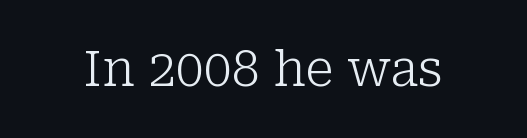
These lines are rendered in a variable-pitch font. Italic? Not at all — the glyphs are vertical. Classification — serif. The strip under each line holds only bare page.
